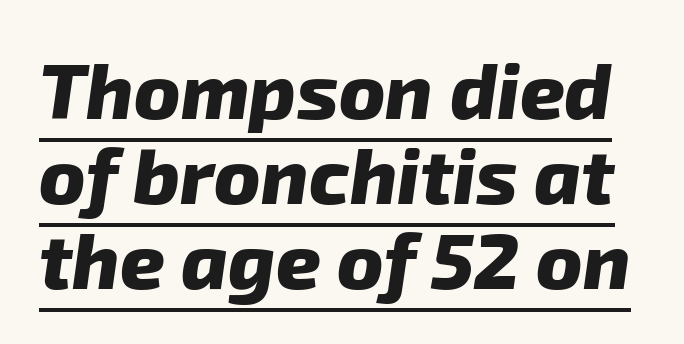
{"serif": "no", "bold": "yes", "weight": "heavy", "width": "normal", "stroke_contrast": "low", "x_height": "medium", "monospaced": "no", "underline": "yes", "line_spacing": "tight", "line_spacing_ratio": 1.09, "letter_spacing": "normal", "letter_spacing_em": 0.0, "glyph_px": 78}
